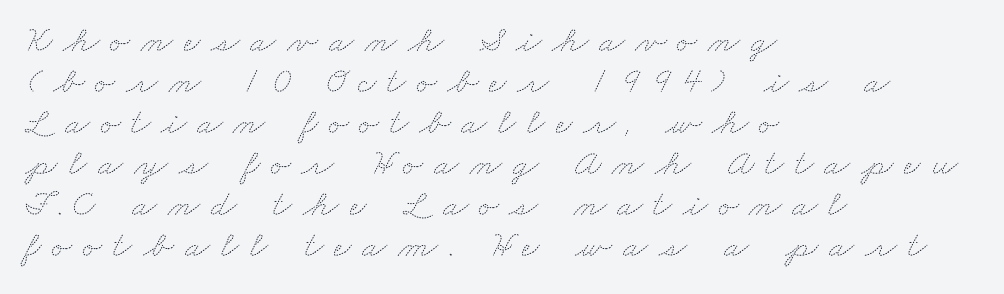
{"bold": "no", "weight": "thin", "width": "wide", "stroke_contrast": "medium", "x_height": "small", "monospaced": "no", "underline": "no", "align": "left", "line_spacing": "tight", "line_spacing_ratio": 1.11, "letter_spacing": "wide", "letter_spacing_em": 0.29, "glyph_px": 37}
